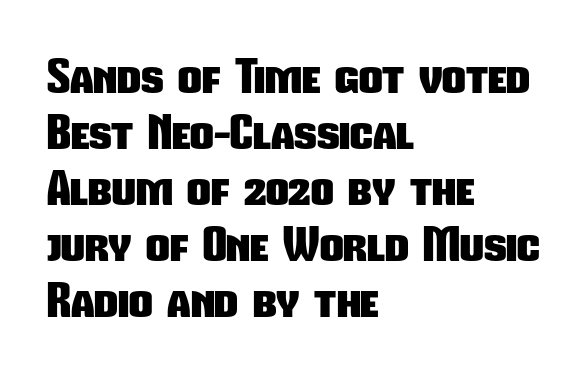
{"serif": "no", "bold": "yes", "weight": "heavy", "width": "condensed", "stroke_contrast": "low", "x_height": "medium", "monospaced": "no", "underline": "no", "align": "left", "line_spacing_ratio": 1.22, "letter_spacing": "normal", "letter_spacing_em": 0.0, "glyph_px": 46}
